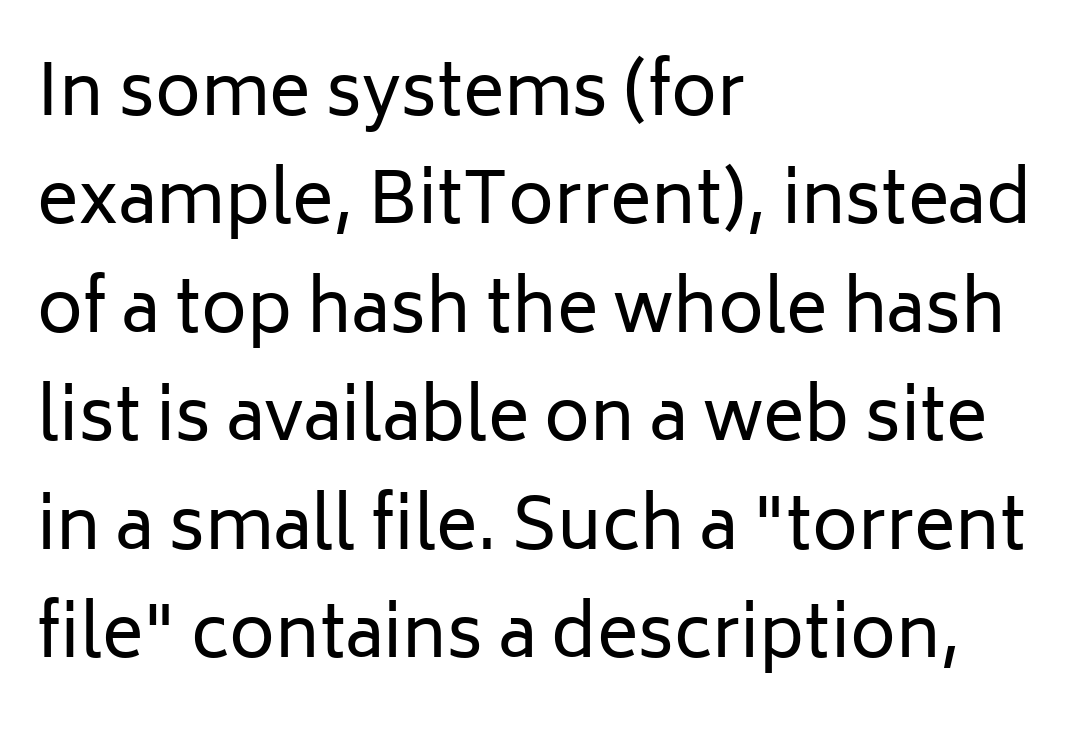
Q: Is the text bold? A: No.
Q: Is the text italic (slanted)? A: No, it is upright.
Q: Is the typeface a serif or a sans-serif typeface? A: Sans-serif.
Q: Is the text underlined? A: No.
Q: How is the paragraph aligned? A: Left-aligned.
Q: Is the spacing between letters normal or unusually wide? A: Normal.
Q: Is the spacing between lines tight, normal or loose? A: Normal.
Q: Width (condensed, normal, or wide)? A: Normal.
Q: Stroke contrast? A: Low.
Q: x-height? A: Medium.
Q: Monospaced? A: No.
